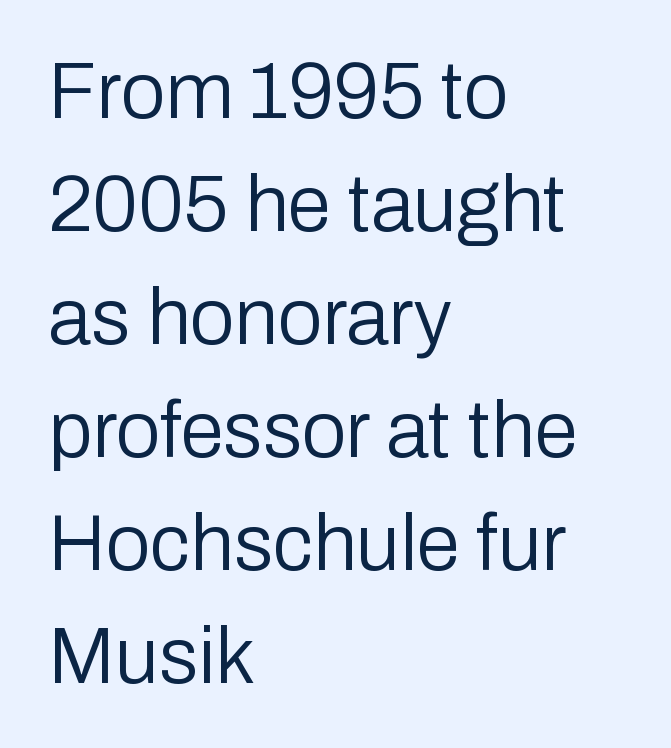
The image shows 79 px regular-weight sans-serif type, upright; set left-aligned, normal line spacing (1.43x), normal letter spacing, not underlined; low stroke contrast and a medium x-height.
